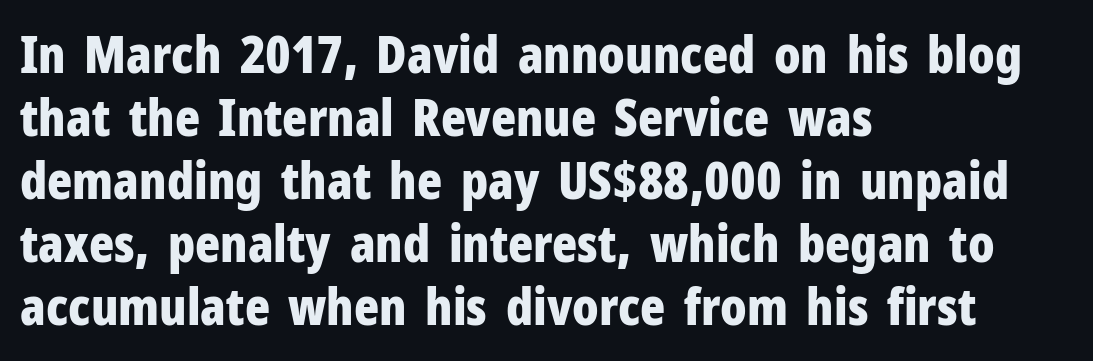
The image shows 52 px bold, condensed sans-serif type, upright; set left-aligned, line spacing 1.21x, normal letter spacing, not underlined; low stroke contrast and a medium x-height.
